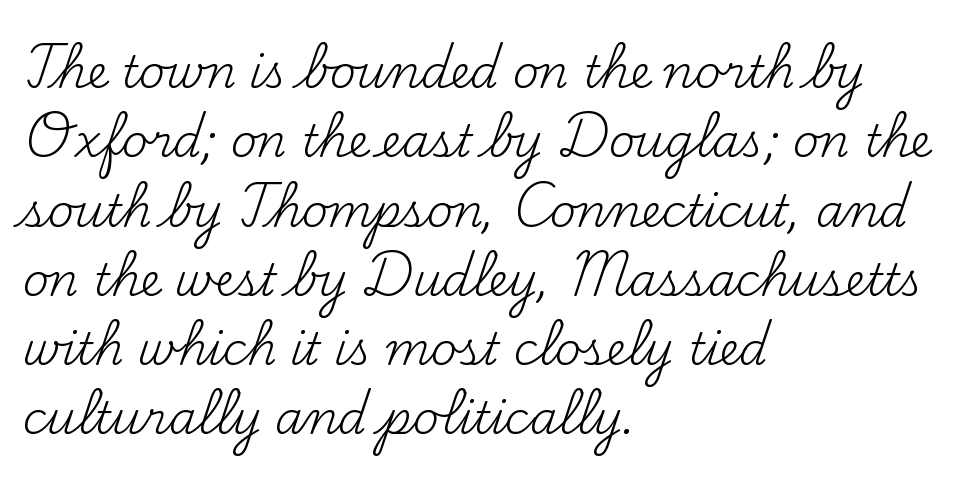
Notice how the passage keeps a crisp vertical edge on the left only. Do the characters align in a grid? No, the font is proportional. Summary of vertical rhythm: regular, with standard interline spacing. Note: serifs present on the glyphs. Only glyphs here, with clear space below each row.
